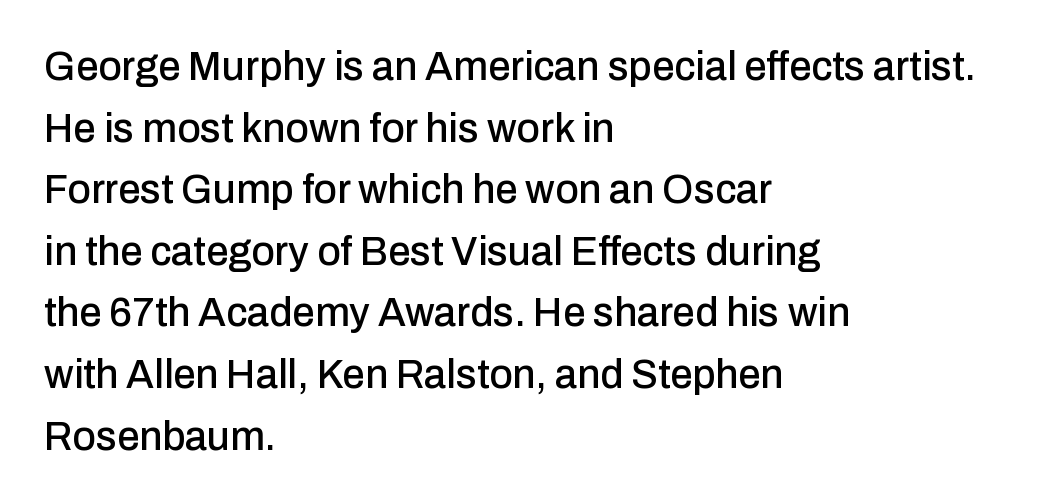
Visually the block forms a straight wall on the left and a jagged coastline on the right. Examine the stroke ends and you'll find no serifs. Underlining? Definitely not there. The face used here is rendered with its standard letterfit. Think of a printed novel: that variable character pitch is what you see here.
